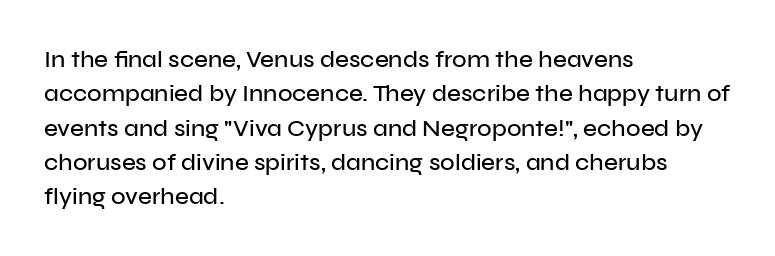
{"italic": "no", "underline": "no", "align": "left", "line_spacing": "normal", "line_spacing_ratio": 1.43, "letter_spacing": "normal", "letter_spacing_em": 0.0, "glyph_px": 24}
